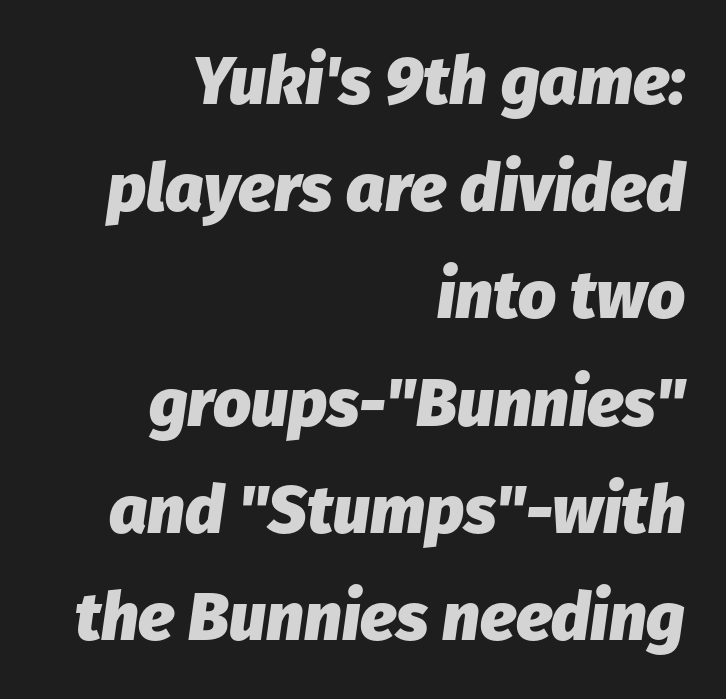
{"italic": "yes", "lean": "right", "slant_degrees": 8, "bold": "yes", "weight": "heavy", "width": "normal", "stroke_contrast": "low", "x_height": "medium", "monospaced": "no", "underline": "no", "align": "right", "line_spacing": "normal", "line_spacing_ratio": 1.6, "letter_spacing": "normal", "letter_spacing_em": 0.0, "glyph_px": 67}
